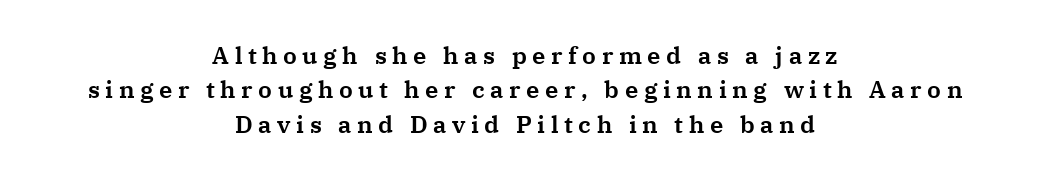
The image shows 24 px text type, upright; set centered, normal line spacing (1.43x), unusually wide letter spacing (+0.23 em), not underlined.
